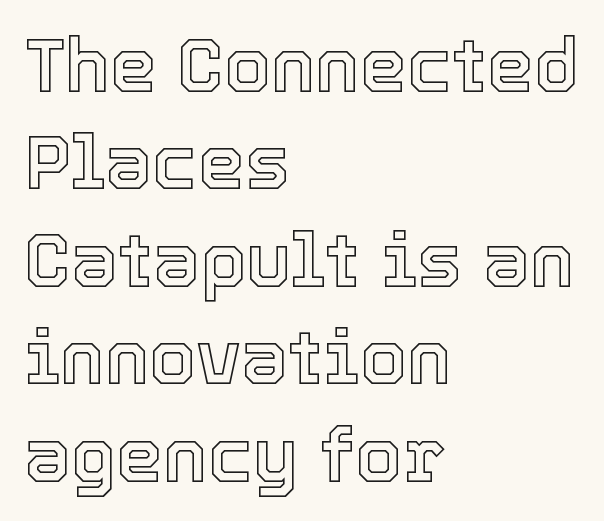
This sample keeps an unexceptional amount of space between lines. Note the varied advance widths — an 'i' is clearly narrower than an 'm'. These lines keep a tight, regular rhythm from letter to letter. A classic flush-left, rag-right setting is used for this passage. Do the letters lean? They stand straight.
